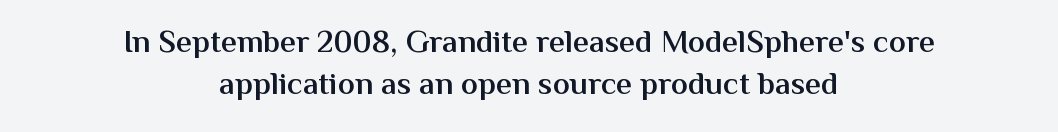
{"serif": "no", "italic": "no", "bold": "semi", "weight": "semibold", "width": "normal", "stroke_contrast": "medium", "x_height": "medium", "monospaced": "no", "underline": "no", "align": "center", "line_spacing": "normal", "line_spacing_ratio": 1.3, "letter_spacing": "normal", "letter_spacing_em": 0.0, "glyph_px": 32}
